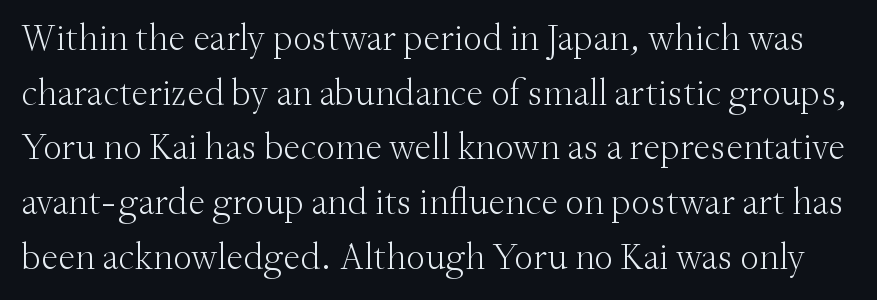
{"serif": "yes", "italic": "no", "bold": "no", "weight": "light", "width": "normal", "stroke_contrast": "medium", "x_height": "small", "monospaced": "no", "underline": "no", "line_spacing": "normal", "line_spacing_ratio": 1.44, "letter_spacing": "normal", "letter_spacing_em": 0.0, "glyph_px": 38}
